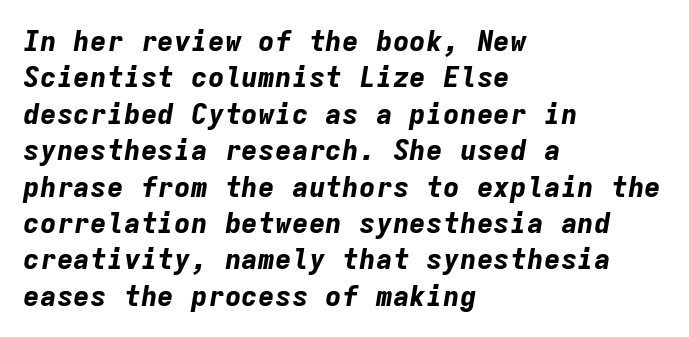
Check the space under the baseline: it is left empty. Vertical spacing — default. An italicized treatment has been applied to the whole sample. Do the characters align in a grid? Yes, the font is monospaced. Characters follow at the spacing the type designer built in. These lines are set flush left with a ragged right edge.
